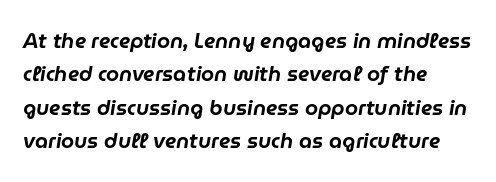
The image shows 21 px text type, italic (leaning right); set left-aligned, normal line spacing (1.59x), normal letter spacing, not underlined.
